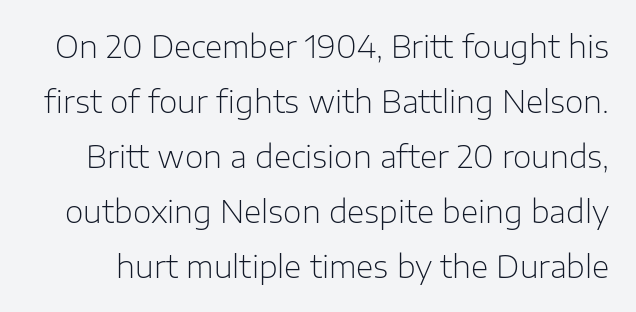
No letter is thick-stroked: the sample isn't bold. Type without underlining. The typography opts for an upright posture over an oblique one. Note: no serifs on the glyphs. Tracking value appears to be zero — textbook default spacing. You could not count columns in this text — the font is proportionally spaced.
